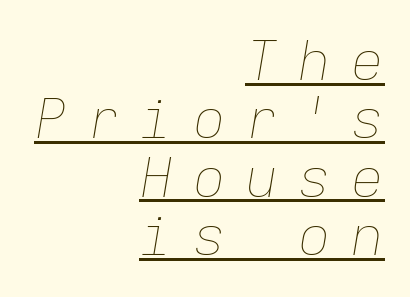
{"italic": "yes", "lean": "right", "slant_degrees": 9, "bold": "no", "weight": "thin", "width": "normal", "stroke_contrast": "low", "x_height": "medium", "monospaced": "yes", "underline": "yes", "align": "right", "line_spacing": "tight", "line_spacing_ratio": 1.06, "letter_spacing": "wide", "letter_spacing_em": 0.36, "glyph_px": 55}
